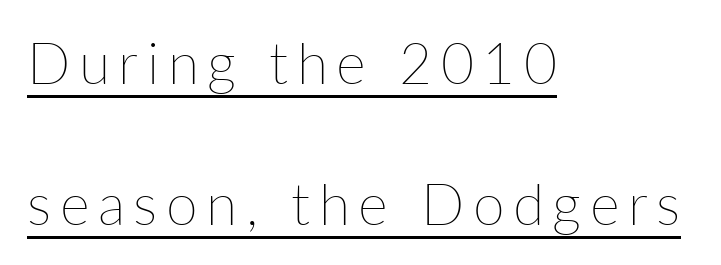
{"italic": "no", "bold": "no", "weight": "thin", "width": "normal", "stroke_contrast": "low", "x_height": "medium", "monospaced": "no", "underline": "yes", "align": "left", "line_spacing": "loose", "line_spacing_ratio": 2.47, "glyph_px": 57}
